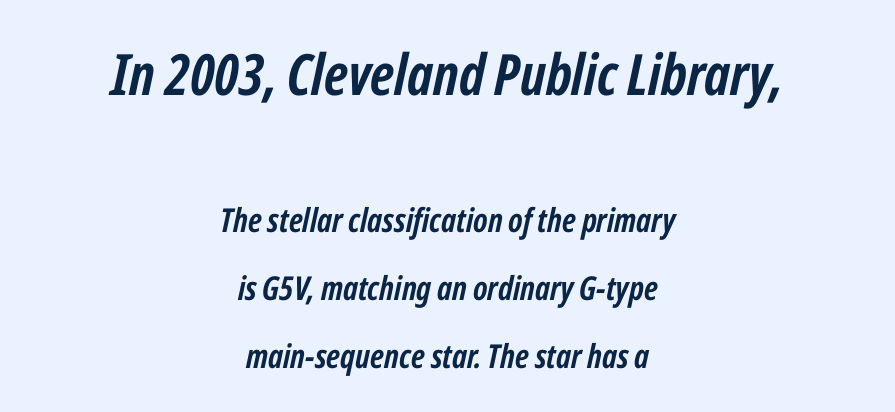
It's the slanting kind of type. Vertical spacing — loose. Top chunk: large. Bottom chunk: small. One-word summary of the alignment: center. The letters advance in unequal steps, a hallmark of proportional type.
